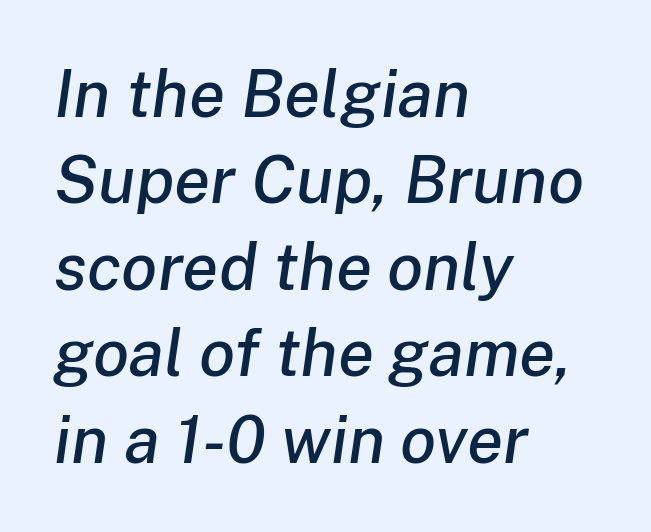
Horizontal bands of white between lines are of average thickness. When letters slant like this, we call the style italic. Glance below the letters and you will spot only blank space. The face used here is proportionally spaced, like ordinary book or web type. Caption: multi-line text, flush left, ragged right. The letters sit at their default tracking, neither squeezed nor spread.
